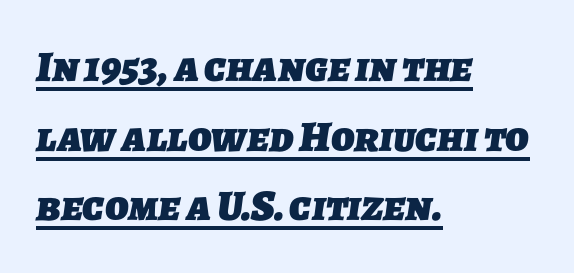
Q: Is the text bold? A: Yes.
Q: Is the typeface a serif or a sans-serif typeface? A: Sans-serif.
Q: Is the text underlined? A: Yes.
Q: How is the paragraph aligned? A: Left-aligned.
Q: Is the spacing between letters normal or unusually wide? A: Normal.
Q: Is the spacing between lines tight, normal or loose? A: Normal.
Q: Width (condensed, normal, or wide)? A: Normal.
Q: Stroke contrast? A: Low.
Q: x-height? A: Medium.
Q: Monospaced? A: No.
